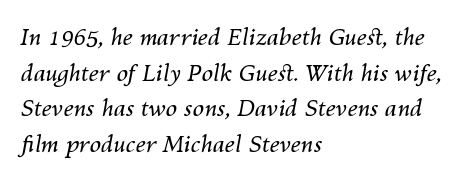
The image shows 23 px text type, italic (leaning right); set left-aligned, normal line spacing (1.55x), normal letter spacing, not underlined.
